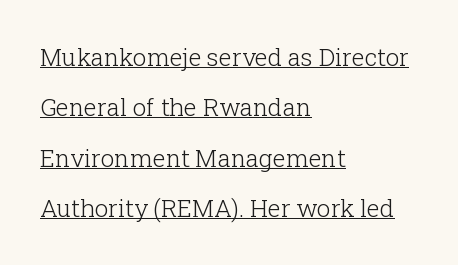
{"italic": "no", "bold": "no", "underline": "yes", "align": "left", "line_spacing": "loose", "line_spacing_ratio": 2.1, "letter_spacing": "normal", "letter_spacing_em": 0.0, "glyph_px": 24}
